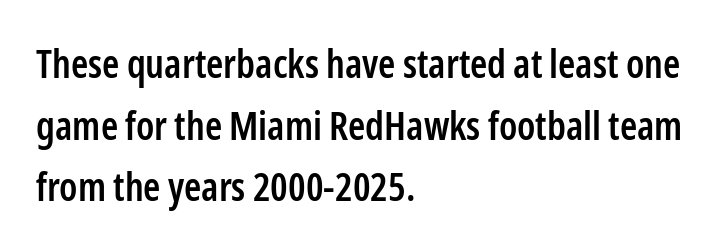
Caption: multi-line text, flush left, ragged right. Nobody drew a line under any word here. In terms of letterform style, serifs are entirely absent. Honestly, the letter spacing is just normal — you wouldn't notice it.
